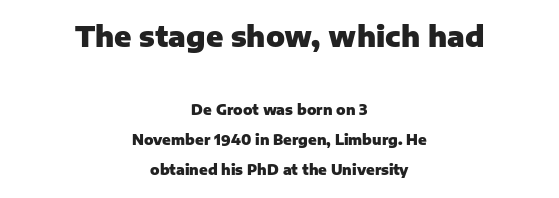
{"serif": "no", "italic": "no", "bold": "yes", "weight": "heavy", "width": "normal", "stroke_contrast": "low", "x_height": "medium", "monospaced": "no", "underline": "no", "align": "center", "line_spacing": "loose", "line_spacing_ratio": 2.14, "letter_spacing": "normal", "letter_spacing_em": 0.0, "larger_block": "first", "size_ratio": 2.0, "glyph_px": 28}
